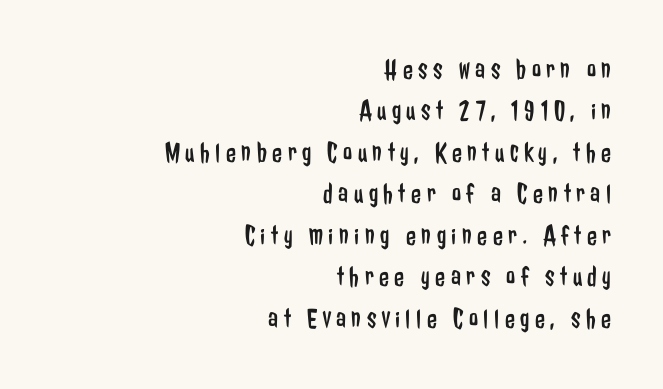
The image shows 29 px regular-weight, condensed sans-serif type, upright; set right-aligned, normal line spacing (1.43x), not underlined; low stroke contrast and a medium x-height.
